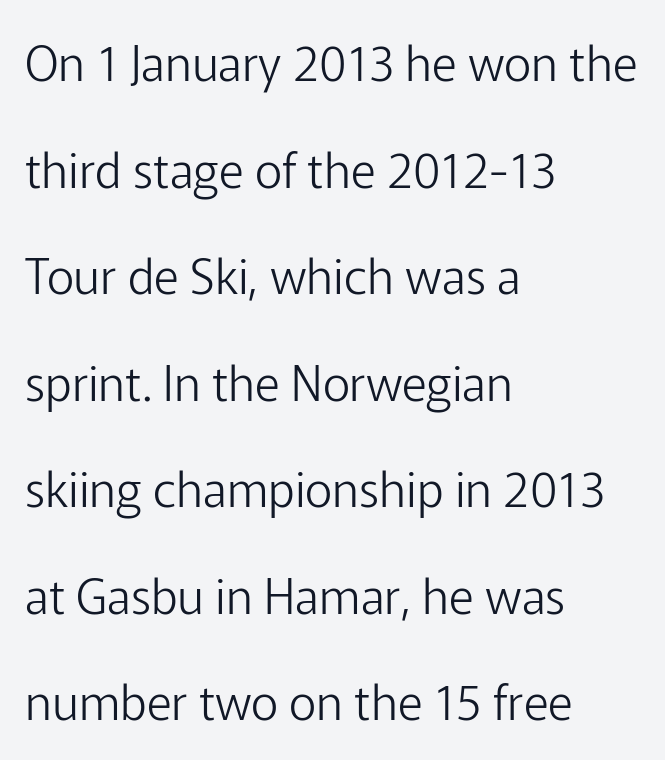
The glyphs are unaccompanied by any horizontal stroke below them. Note the varied advance widths — an 'i' is clearly narrower than an 'm'. The axis of the letterforms is exactly vertical. Teacher's note: observe the even left margin — that is flush-left alignment. The line texture is even and compact thanks to regular tracking. Does the type have serifs? No, each stem ends abruptly.
